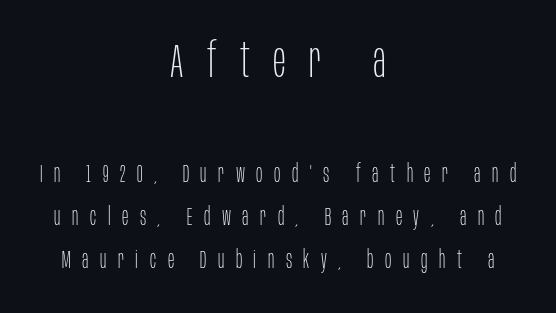
Q: Is the text bold? A: No.
Q: Is the text italic (slanted)? A: No, it is upright.
Q: Is the typeface a serif or a sans-serif typeface? A: Sans-serif.
Q: Is the text underlined? A: No.
Q: How is the paragraph aligned? A: Centered.
Q: Is the spacing between letters normal or unusually wide? A: Unusually wide.
Q: Which block of text is set in a larger size, the first (top) or the second (bottom)? A: The first (top) one.
Q: Width (condensed, normal, or wide)? A: Condensed.
Q: Stroke contrast? A: Low.
Q: x-height? A: Large.
Q: Monospaced? A: No.
